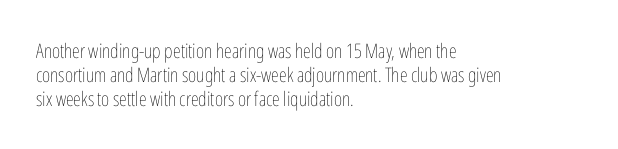
The image shows 20 px text type, upright; set left-aligned, line spacing 1.21x, normal letter spacing, not underlined.
